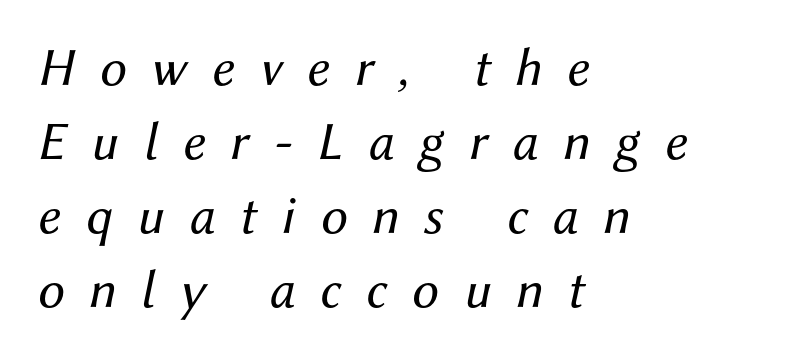
The image shows 54 px regular-weight type, italic (leaning right); set left-aligned, normal line spacing (1.37x), unusually wide letter spacing (+0.46 em), not underlined; medium stroke contrast and a medium x-height.
